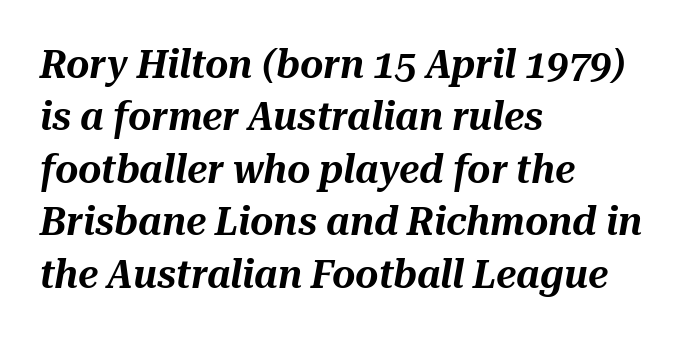
The image shows 40 px text type, italic (leaning right); set left-aligned, normal line spacing (1.31x), normal letter spacing, not underlined; medium stroke contrast and a medium x-height.
